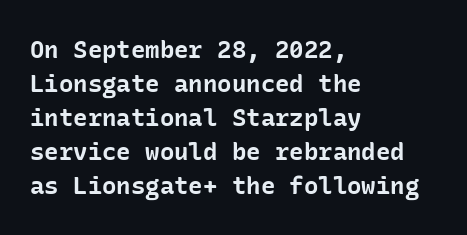
The passage shown stacks its lines at a standard gap. These lines keep a tight, regular rhythm from letter to letter. Descenders hang freely into open space. The sample has been set heavy, in full bold. Leftover space on each line is placed entirely after the last word. Nope, not italic — everything's standing straight.
